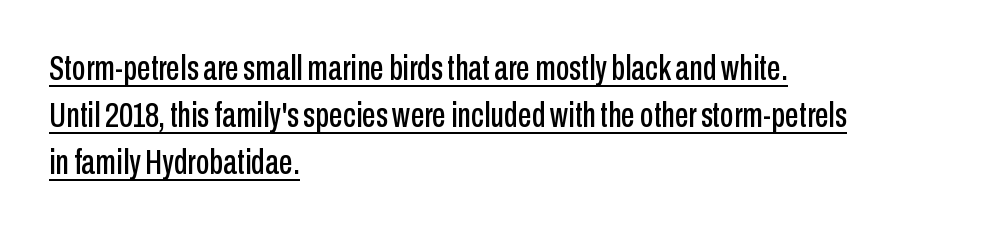
The image shows 35 px condensed sans-serif type, upright; set left-aligned, normal line spacing (1.34x), normal letter spacing, underlined; low stroke contrast and a medium x-height.
